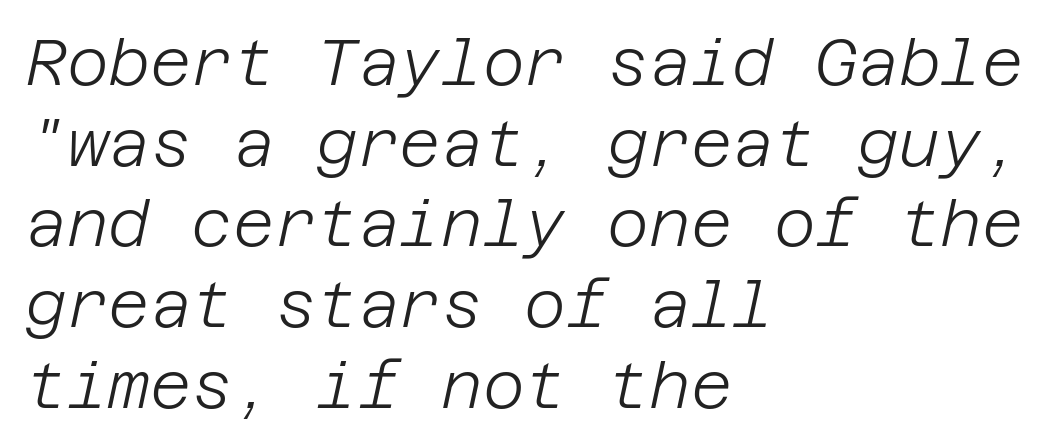
Q: Is the text bold? A: No.
Q: Is the text italic (slanted)? A: Yes, it leans right by about 12 degrees.
Q: Is the text underlined? A: No.
Q: How is the paragraph aligned? A: Left-aligned.
Q: Is the spacing between letters normal or unusually wide? A: Normal.
Q: Is the spacing between lines tight, normal or loose? A: Normal.
Q: Width (condensed, normal, or wide)? A: Normal.
Q: Stroke contrast? A: Low.
Q: x-height? A: Large.
